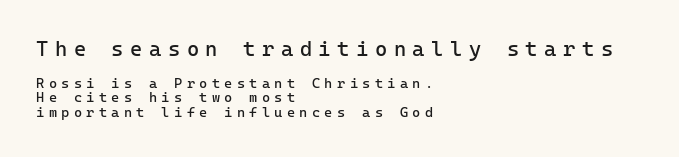
Type without underlining. Between these two stacked blocks, the higher one wins on size. Horizontal alignment here is leftward, the default for most running prose. The vertical gap from one line to the next is small. The tracking reads as deliberately expanded to a designer's eye. Letters have the restrained weight of plain body copy at most.
